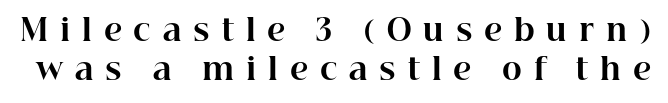
The image shows 30 px bold serif type, upright; set normal line spacing (1.3x), unusually wide letter spacing (+0.39 em), not underlined; high stroke contrast and a medium x-height.
